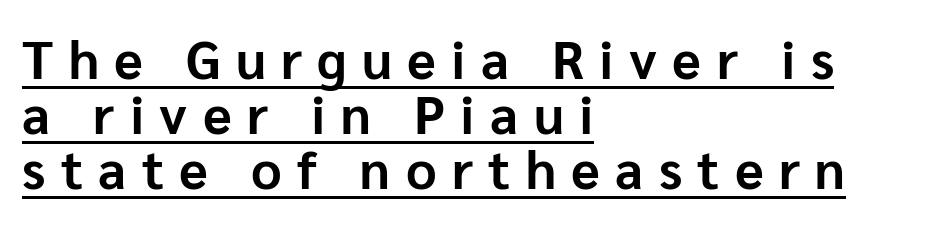
The image shows 53 px bold sans-serif type, upright; set left-aligned, tight line spacing (1.04x), unusually wide letter spacing (+0.29 em), underlined; low stroke contrast and a medium x-height.
